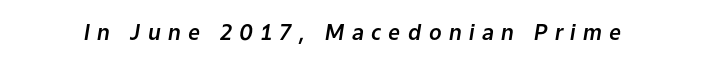
The image shows 21 px text type, italic (leaning right); set unusually wide letter spacing (+0.35 em), not underlined.
